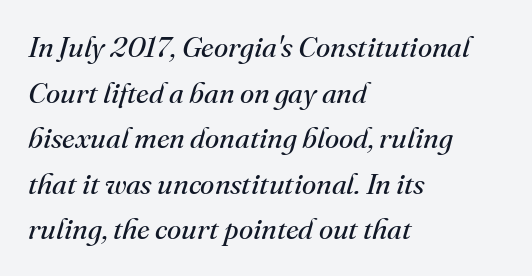
The image shows 29 px regular-weight serif type, italic (leaning right); set left-aligned, normal line spacing (1.57x), normal letter spacing, not underlined; medium stroke contrast and a small x-height.
